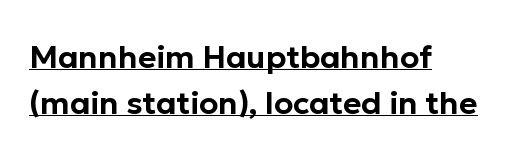
The type sits square on the baseline with zero lean. Normally led — the rows are evenly, conventionally spaced. The characters display no serif detailing; their extremities are plain. Letter spacing: default. Compared with undecorated copy, this sample adds a rule below the words. Horizontal alignment here is leftward, the default for most running prose.
